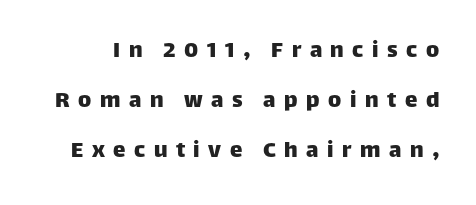
The image shows 25 px text type, upright; set loose line spacing (2.01x), unusually wide letter spacing (+0.34 em), not underlined.
